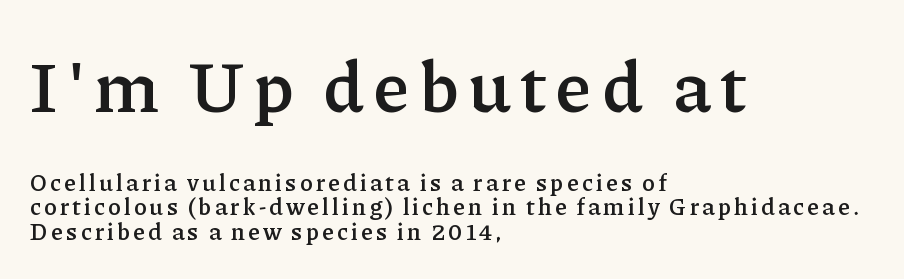
The image shows 73 px semibold serif type, upright; set left-aligned, tight line spacing (1.03x), not underlined; the first (top) block is 3.04x larger; low stroke contrast and a medium x-height.
